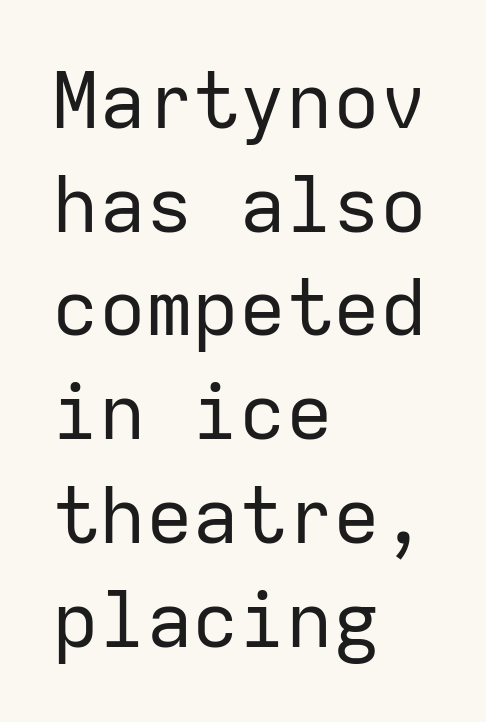
Ascenders rise straight up at ninety degrees. Horizontal alignment here is leftward, the default for most running prose. Just letters on the line, the space beneath them empty. Compared with a typical body face, this is equally light or lighter still. Note: no serifs on the glyphs. Normally led — the rows are evenly, conventionally spaced.
